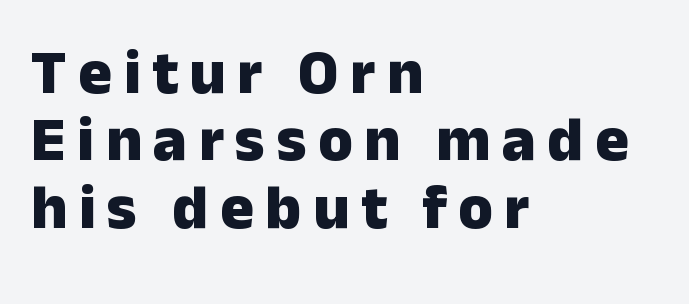
{"serif": "no", "italic": "no", "bold": "yes", "weight": "heavy", "width": "normal", "stroke_contrast": "low", "x_height": "medium", "monospaced": "no", "underline": "no", "align": "left", "line_spacing": "tight", "line_spacing_ratio": 1.07, "glyph_px": 63}
